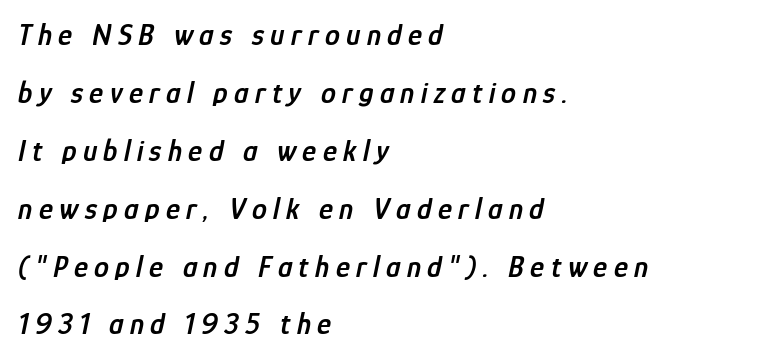
{"italic": "yes", "lean": "right", "slant_degrees": 12, "bold": "semi", "weight": "semibold", "width": "condensed", "stroke_contrast": "low", "x_height": "medium", "monospaced": "no", "underline": "no", "align": "left", "line_spacing": "loose", "line_spacing_ratio": 1.93, "letter_spacing": "wide", "letter_spacing_em": 0.21, "glyph_px": 30}
